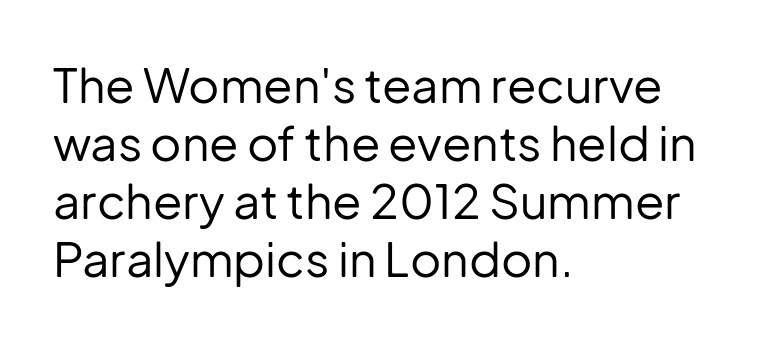
The image shows 48 px regular-weight sans-serif type, upright; set left-aligned, line spacing 1.21x, normal letter spacing, not underlined; low stroke contrast and a medium x-height.
